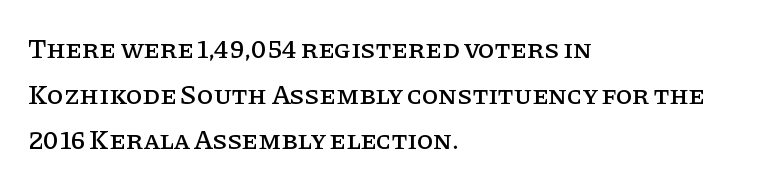
The image shows 27 px text type, upright; set left-aligned, normal line spacing (1.69x), normal letter spacing, not underlined.
